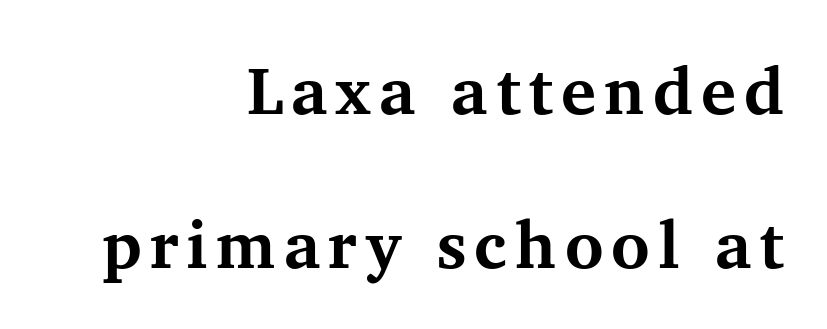
Q: Is the text bold? A: Yes.
Q: Is the text italic (slanted)? A: No, it is upright.
Q: Is the typeface a serif or a sans-serif typeface? A: Serif.
Q: Is the text underlined? A: No.
Q: How is the paragraph aligned? A: Right-aligned.
Q: Is the spacing between lines tight, normal or loose? A: Loose.
Q: Width (condensed, normal, or wide)? A: Normal.
Q: Stroke contrast? A: Medium.
Q: x-height? A: Medium.
Q: Monospaced? A: No.
